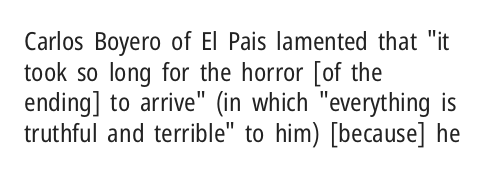
The letters look calm and open, with moderate or lighter stems. Descenders are the only things crossing below the line. Left-aligned paragraph, ragged on the right. Short note: letters normally spaced.
